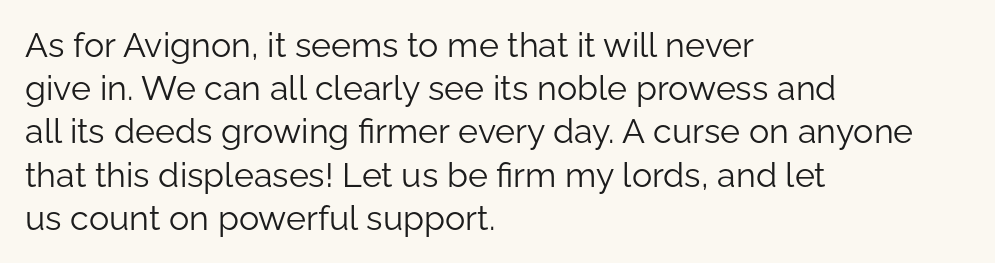
{"serif": "no", "italic": "no", "bold": "no", "weight": "light", "width": "normal", "stroke_contrast": "low", "x_height": "medium", "monospaced": "no", "underline": "no", "align": "left", "line_spacing": "normal", "line_spacing_ratio": 1.27, "letter_spacing": "normal", "letter_spacing_em": 0.0, "glyph_px": 34}
